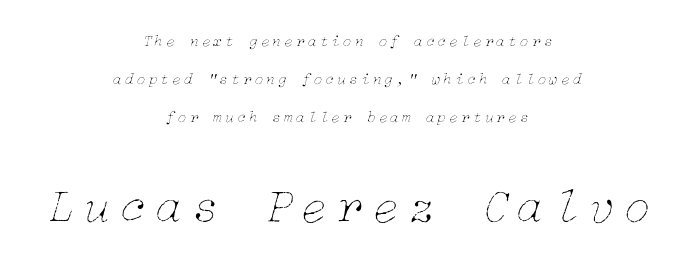
{"italic": "yes", "lean": "right", "slant_degrees": 15, "bold": "no", "weight": "thin", "width": "normal", "stroke_contrast": "low", "x_height": "medium", "underline": "no", "align": "center", "line_spacing": "loose", "line_spacing_ratio": 2.36, "larger_block": "second", "size_ratio": 3.06, "glyph_px": 49}
